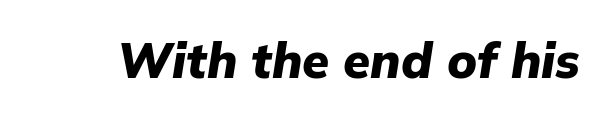
Q: Is the text bold? A: Yes.
Q: Is the text italic (slanted)? A: Yes, it leans right by about 9 degrees.
Q: Is the text underlined? A: No.
Q: Is the spacing between letters normal or unusually wide? A: Normal.
Q: Width (condensed, normal, or wide)? A: Normal.
Q: Stroke contrast? A: Low.
Q: x-height? A: Medium.
Q: Monospaced? A: No.
